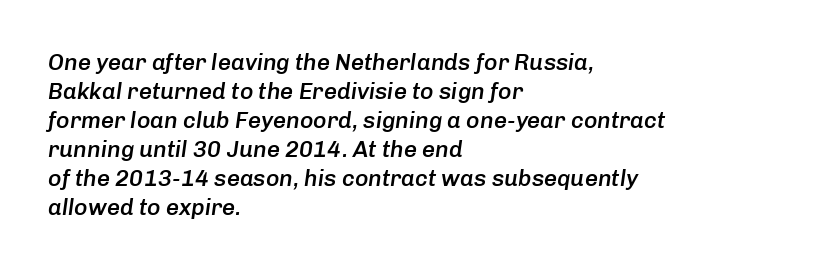
The image shows 23 px text type, italic (leaning right); set left-aligned, normal line spacing (1.26x), normal letter spacing, not underlined.
